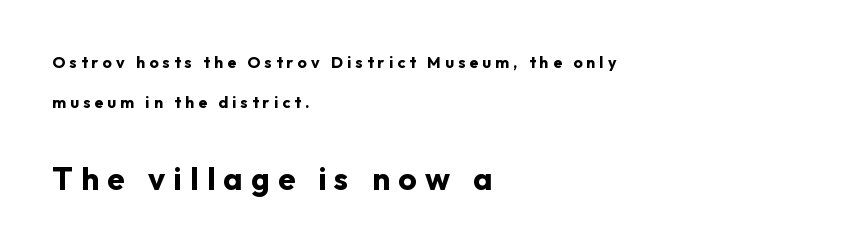
Q: Is the text bold? A: Yes.
Q: Is the text italic (slanted)? A: No, it is upright.
Q: Is the typeface a serif or a sans-serif typeface? A: Sans-serif.
Q: Is the text underlined? A: No.
Q: How is the paragraph aligned? A: Left-aligned.
Q: Is the spacing between letters normal or unusually wide? A: Unusually wide.
Q: Is the spacing between lines tight, normal or loose? A: Loose.
Q: Which block of text is set in a larger size, the first (top) or the second (bottom)? A: The second (bottom) one.
Q: Width (condensed, normal, or wide)? A: Normal.
Q: Stroke contrast? A: Low.
Q: x-height? A: Medium.
Q: Monospaced? A: No.
